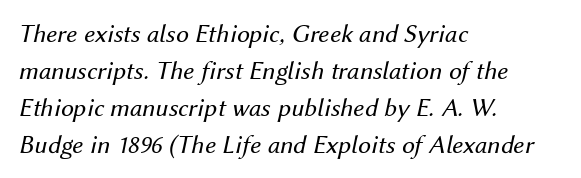
{"italic": "yes", "lean": "right", "slant_degrees": 12, "bold": "no", "underline": "no", "align": "left", "line_spacing": "normal", "line_spacing_ratio": 1.42, "letter_spacing": "normal", "letter_spacing_em": 0.0, "glyph_px": 26}
